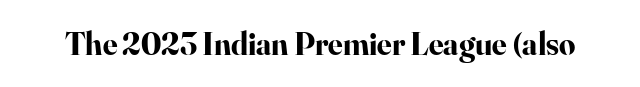
Thick stems and heavy bowls — unmistakably bold. The letters carry serifs — small finishing strokes at the ends of their stems. Nobody drew a line under any word here. The tracking reads as untouched default to a designer's eye. The passage shown is typed in a proportional face where columns would drift.
